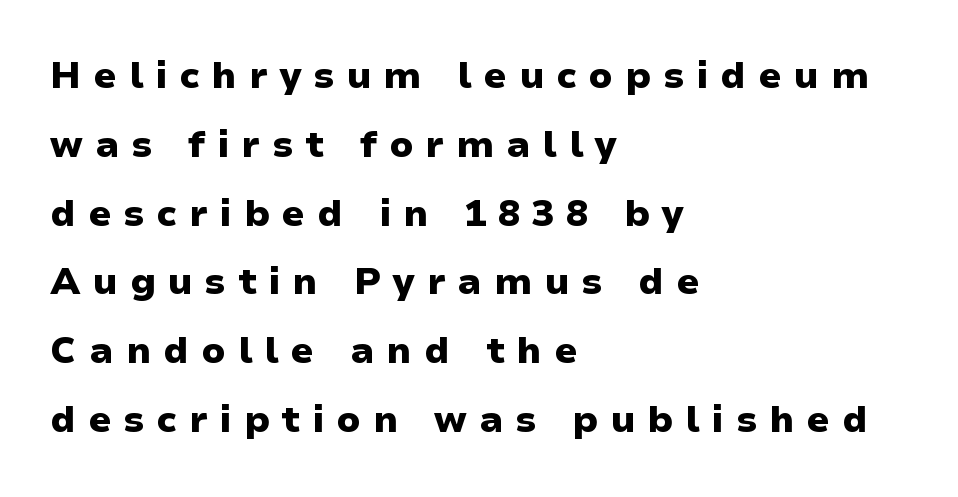
The image shows 37 px heavy, wide sans-serif type, upright; set left-aligned, line spacing 1.86x, unusually wide letter spacing (+0.32 em), not underlined; low stroke contrast and a medium x-height.
